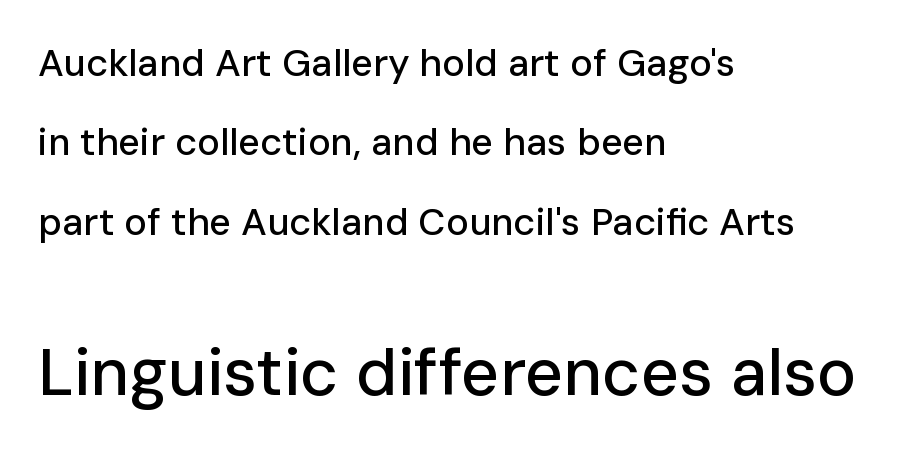
{"serif": "no", "italic": "no", "width": "normal", "stroke_contrast": "low", "x_height": "medium", "monospaced": "no", "underline": "no", "align": "left", "line_spacing": "loose", "line_spacing_ratio": 2.09, "letter_spacing": "normal", "letter_spacing_em": 0.0, "larger_block": "second", "size_ratio": 1.74, "glyph_px": 66}
